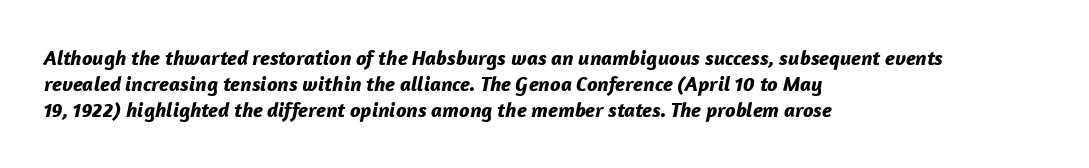
The image shows 21 px bold type, italic (leaning right); set left-aligned, line spacing 1.24x, normal letter spacing, not underlined.
